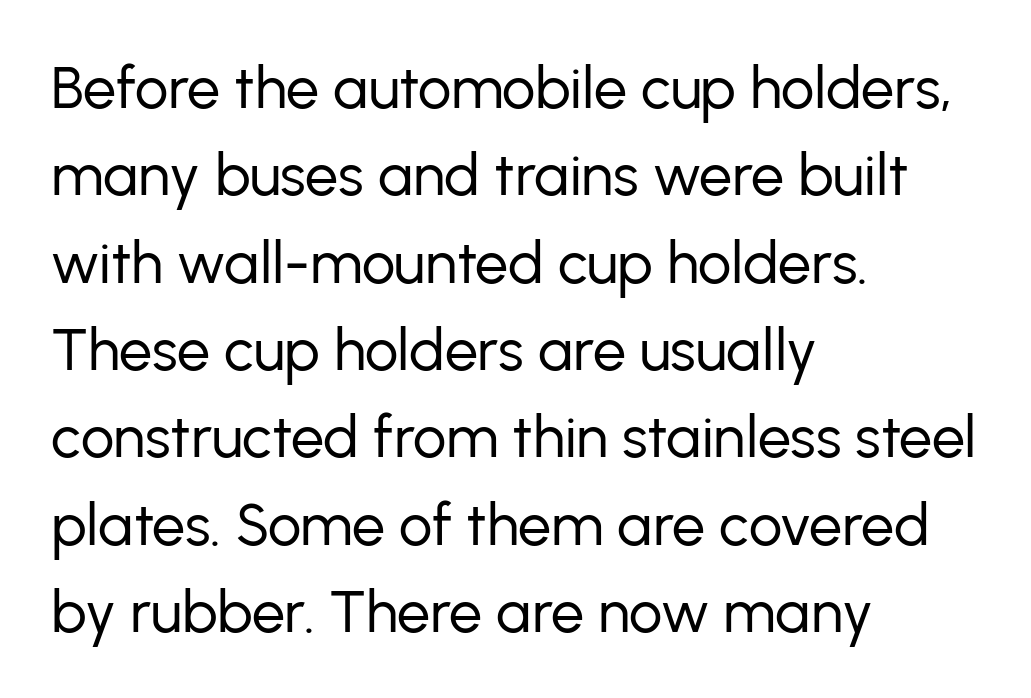
Q: Is the text bold? A: No.
Q: Is the text italic (slanted)? A: No, it is upright.
Q: Is the typeface a serif or a sans-serif typeface? A: Sans-serif.
Q: Is the text underlined? A: No.
Q: How is the paragraph aligned? A: Left-aligned.
Q: Is the spacing between letters normal or unusually wide? A: Normal.
Q: Is the spacing between lines tight, normal or loose? A: Normal.
Q: Width (condensed, normal, or wide)? A: Normal.
Q: Stroke contrast? A: Low.
Q: x-height? A: Medium.
Q: Monospaced? A: No.
